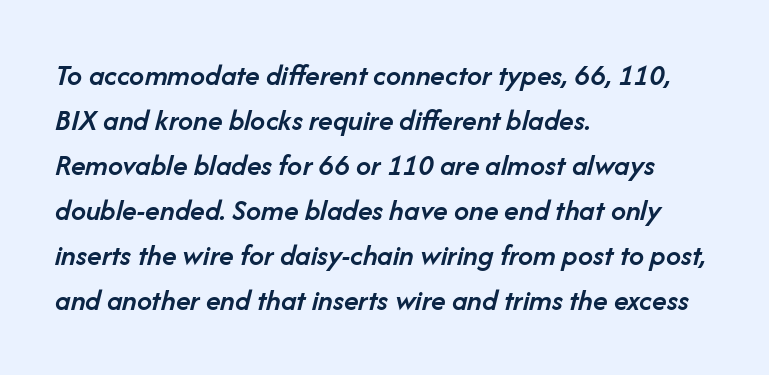
The image shows 30 px semibold type, italic (leaning right); set left-aligned, normal line spacing (1.5x), normal letter spacing, not underlined; low stroke contrast and a medium x-height.
